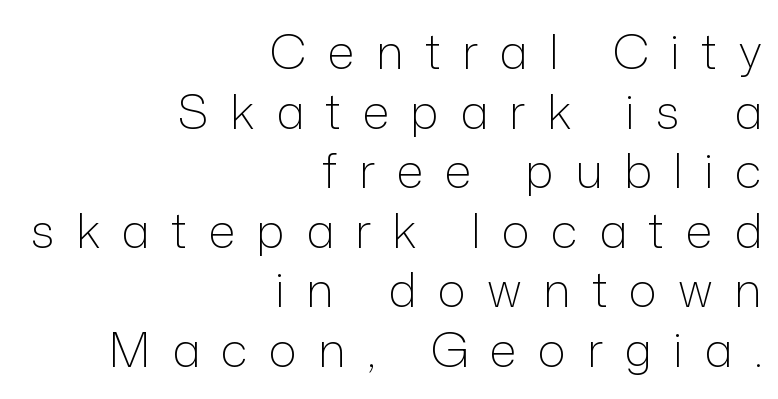
{"serif": "no", "italic": "no", "bold": "no", "weight": "light", "width": "normal", "stroke_contrast": "low", "x_height": "medium", "monospaced": "no", "underline": "no", "align": "right", "line_spacing_ratio": 1.24, "letter_spacing": "wide", "letter_spacing_em": 0.44, "glyph_px": 48}
